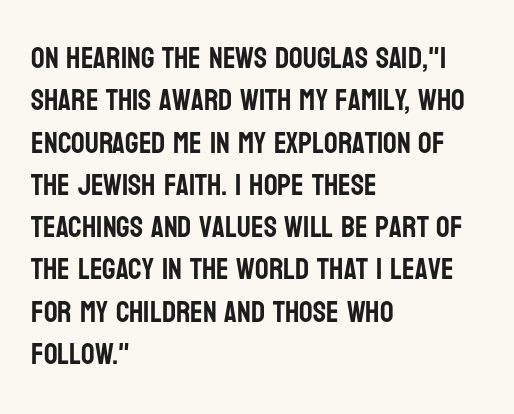
The characters display no serif detailing; their extremities are plain. Character widths vary here, with narrow letters taking less room than wide ones. Spacing between characters is what you'd get straight out of the box. The space beneath each line is pristine and unruled.
